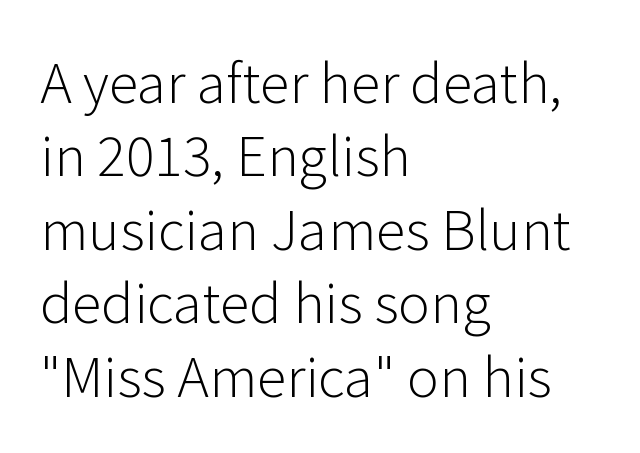
{"serif": "no", "italic": "no", "bold": "no", "weight": "light", "width": "normal", "stroke_contrast": "low", "x_height": "medium", "monospaced": "no", "underline": "no", "align": "left", "line_spacing": "normal", "line_spacing_ratio": 1.36, "letter_spacing": "normal", "letter_spacing_em": 0.0, "glyph_px": 54}
